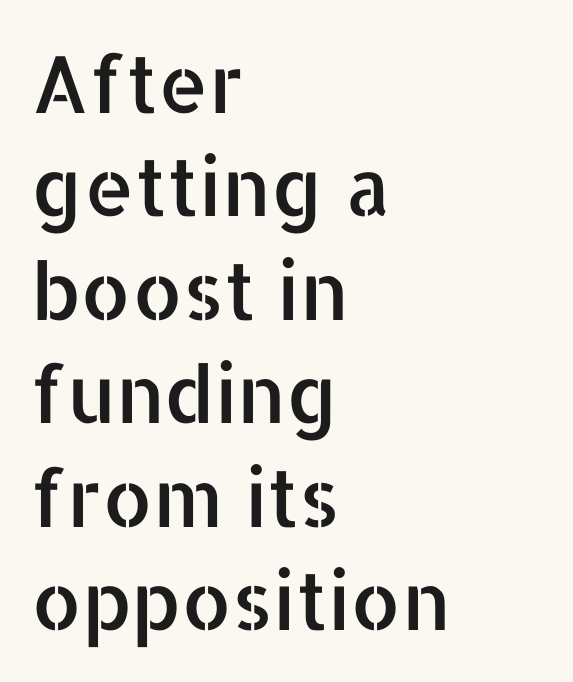
{"serif": "no", "italic": "no", "width": "normal", "stroke_contrast": "low", "x_height": "medium", "monospaced": "no", "underline": "no", "align": "left", "line_spacing": "normal", "line_spacing_ratio": 1.31, "letter_spacing": "normal", "letter_spacing_em": 0.0, "glyph_px": 79}
